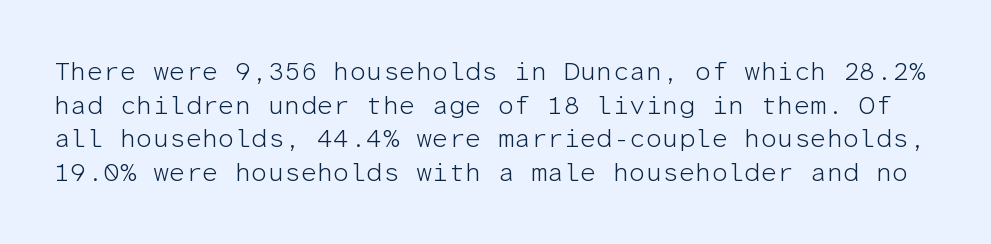
The image shows 26 px text type, upright; set normal line spacing (1.29x), normal letter spacing, not underlined.
